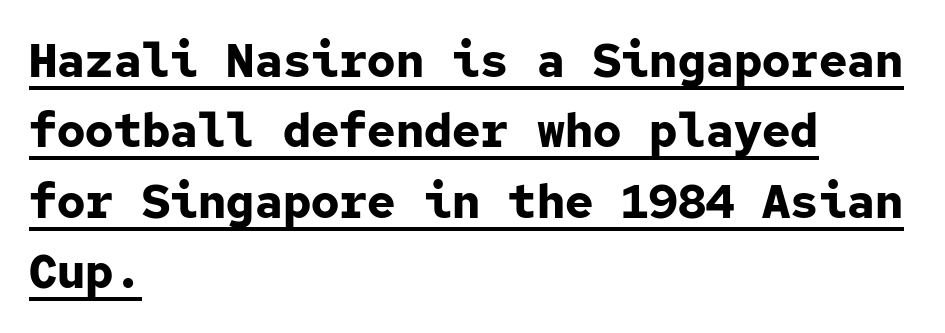
{"serif": "no", "italic": "no", "bold": "yes", "weight": "bold", "width": "normal", "stroke_contrast": "low", "x_height": "medium", "monospaced": "yes", "underline": "yes", "align": "left", "line_spacing": "normal", "line_spacing_ratio": 1.5, "letter_spacing": "normal", "letter_spacing_em": 0.0, "glyph_px": 47}
